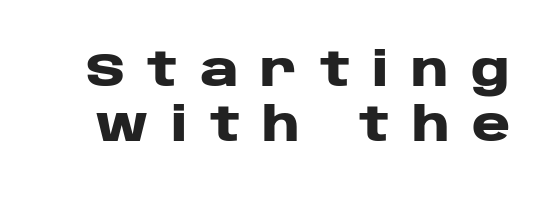
{"serif": "no", "italic": "no", "bold": "yes", "weight": "heavy", "width": "wide", "stroke_contrast": "low", "x_height": "large", "monospaced": "no", "underline": "no", "line_spacing_ratio": 1.18, "letter_spacing": "wide", "letter_spacing_em": 0.47, "glyph_px": 47}
